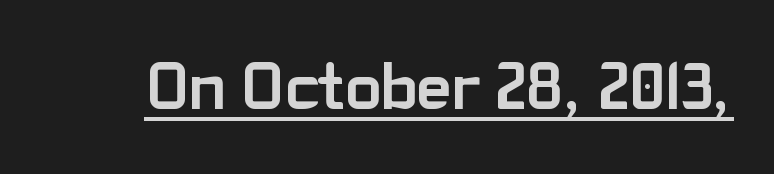
{"serif": "no", "italic": "no", "bold": "yes", "weight": "semibold", "width": "normal", "stroke_contrast": "low", "x_height": "medium", "monospaced": "no", "underline": "yes", "letter_spacing": "normal", "letter_spacing_em": 0.0, "glyph_px": 67}
